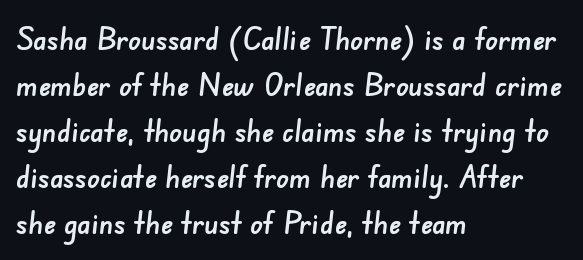
The image shows 32 px sans-serif type; set left-aligned, normal line spacing (1.44x), normal letter spacing, not underlined; low stroke contrast and a small x-height.
